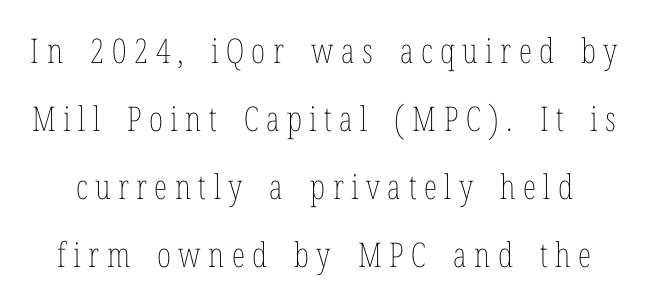
The image shows 34 px thin, condensed type, upright; set loose line spacing (2.0x), unusually wide letter spacing (+0.22 em), not underlined; low stroke contrast and a medium x-height.
